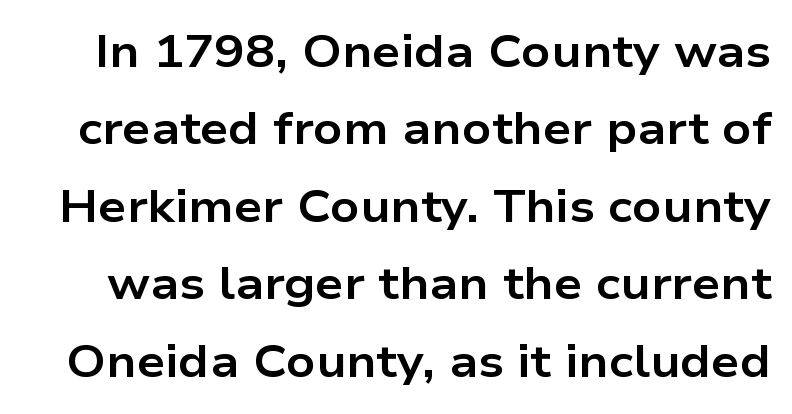
The image shows 45 px bold, wide sans-serif type, upright; set line spacing 1.72x, normal letter spacing, not underlined; low stroke contrast and a medium x-height.
